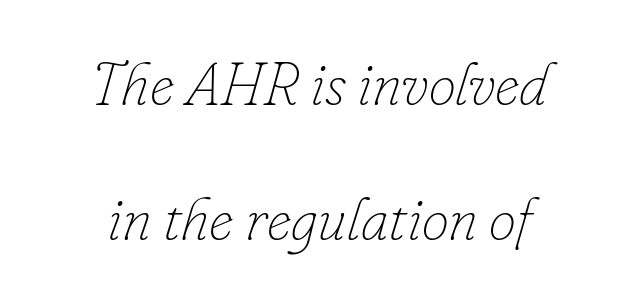
Q: Is the text bold? A: No.
Q: Is the text italic (slanted)? A: Yes, it leans right by about 16 degrees.
Q: Is the text underlined? A: No.
Q: How is the paragraph aligned? A: Centered.
Q: Is the spacing between letters normal or unusually wide? A: Normal.
Q: Is the spacing between lines tight, normal or loose? A: Loose.
Q: Width (condensed, normal, or wide)? A: Normal.
Q: Stroke contrast? A: Low.
Q: x-height? A: Small.
Q: Monospaced? A: No.
